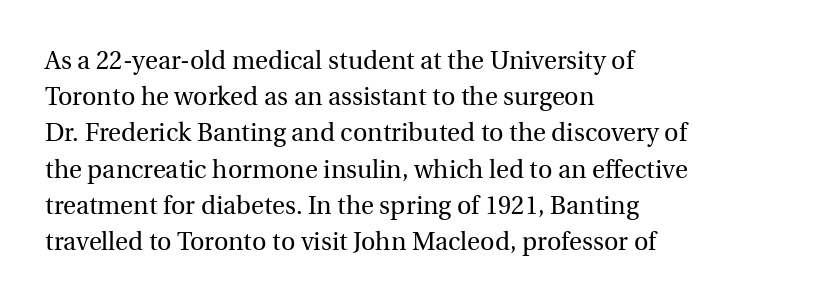
Q: Is the text bold? A: No.
Q: Is the text italic (slanted)? A: No, it is upright.
Q: Is the text underlined? A: No.
Q: How is the paragraph aligned? A: Left-aligned.
Q: Is the spacing between letters normal or unusually wide? A: Normal.
Q: Is the spacing between lines tight, normal or loose? A: Normal.
